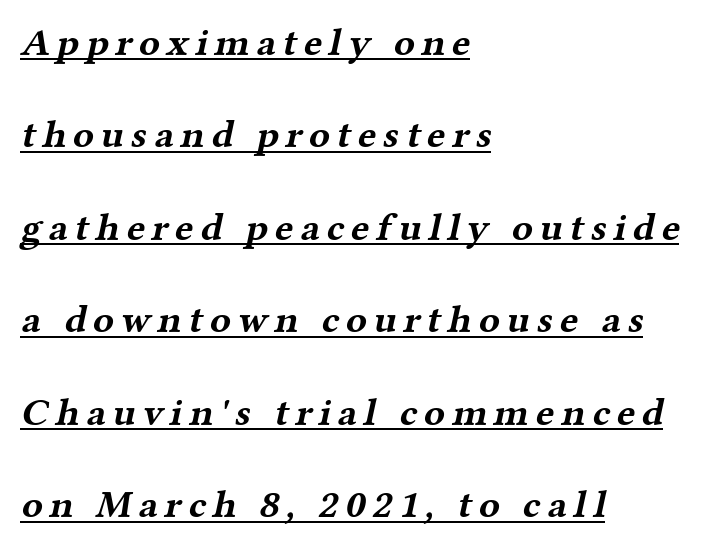
Q: Is the text bold? A: Yes.
Q: Is the typeface a serif or a sans-serif typeface? A: Serif.
Q: Is the text underlined? A: Yes.
Q: How is the paragraph aligned? A: Left-aligned.
Q: Is the spacing between lines tight, normal or loose? A: Loose.
Q: Width (condensed, normal, or wide)? A: Wide.
Q: Stroke contrast? A: Medium.
Q: x-height? A: Medium.
Q: Monospaced? A: No.
